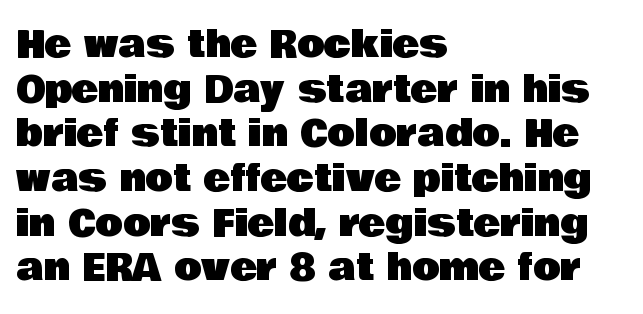
Notice how the passage keeps a crisp vertical edge on the left only. Students, note that the glyphs here touch the page at normal intervals. Here the designer chose a conventional face with non-uniform glyph widths. Typographically, this falls in the sans-serif category. Nope, not italic — everything's standing straight. Check the space under the baseline: it is left empty.
